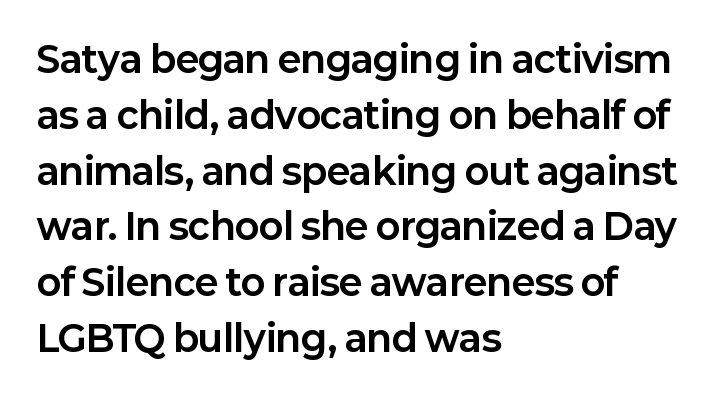
Q: Is the text bold? A: Yes.
Q: Is the text italic (slanted)? A: No, it is upright.
Q: Is the typeface a serif or a sans-serif typeface? A: Sans-serif.
Q: Is the text underlined? A: No.
Q: How is the paragraph aligned? A: Left-aligned.
Q: Is the spacing between letters normal or unusually wide? A: Normal.
Q: Is the spacing between lines tight, normal or loose? A: Normal.
Q: Width (condensed, normal, or wide)? A: Normal.
Q: Stroke contrast? A: Low.
Q: x-height? A: Medium.
Q: Monospaced? A: No.
